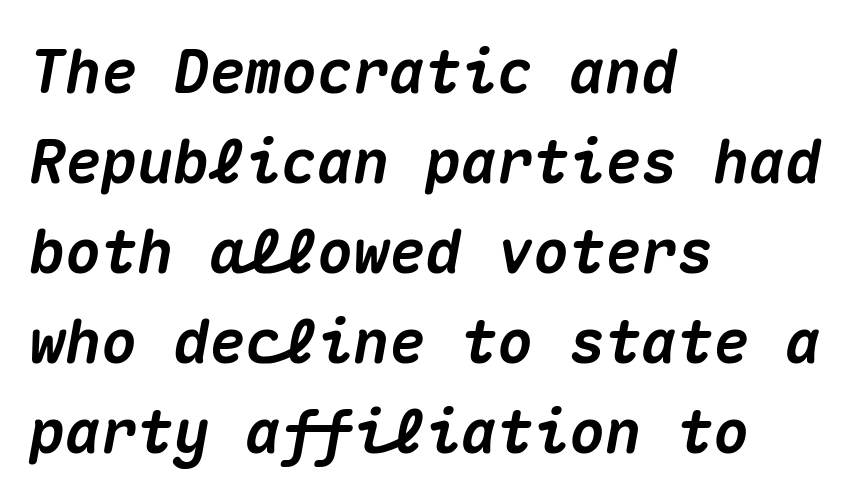
The image shows 60 px heavy type, italic (leaning right), monospaced; set left-aligned, normal line spacing (1.5x), normal letter spacing, not underlined; medium stroke contrast and a medium x-height.
